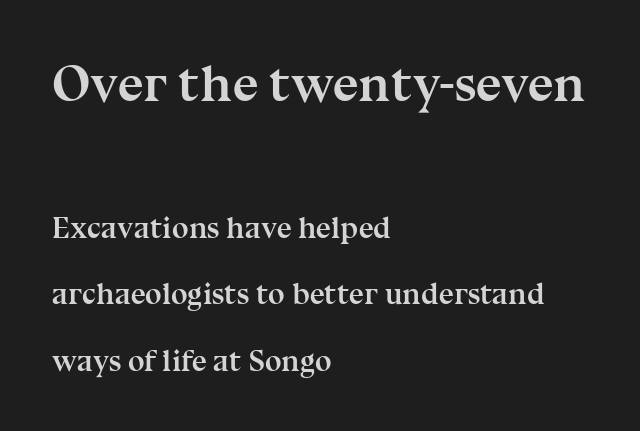
Q: Is the text bold? A: Yes.
Q: Is the text italic (slanted)? A: No, it is upright.
Q: Is the typeface a serif or a sans-serif typeface? A: Serif.
Q: Is the text underlined? A: No.
Q: How is the paragraph aligned? A: Left-aligned.
Q: Is the spacing between letters normal or unusually wide? A: Normal.
Q: Is the spacing between lines tight, normal or loose? A: Loose.
Q: Which block of text is set in a larger size, the first (top) or the second (bottom)? A: The first (top) one.
Q: Width (condensed, normal, or wide)? A: Normal.
Q: Stroke contrast? A: Medium.
Q: x-height? A: Medium.
Q: Monospaced? A: No.
